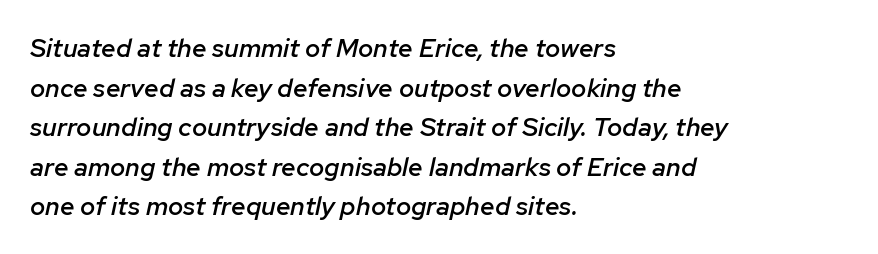
Q: Is the text bold? A: Semi-bold.
Q: Is the text italic (slanted)? A: Yes, it leans right by about 12 degrees.
Q: Is the text underlined? A: No.
Q: How is the paragraph aligned? A: Left-aligned.
Q: Is the spacing between letters normal or unusually wide? A: Normal.
Q: Is the spacing between lines tight, normal or loose? A: Normal.
